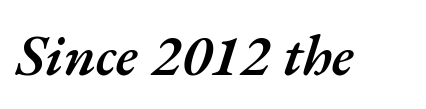
Q: Is the text bold? A: Semi-bold.
Q: Is the text italic (slanted)? A: Yes, it leans right by about 17 degrees.
Q: Is the text underlined? A: No.
Q: Is the spacing between letters normal or unusually wide? A: Normal.
Q: Width (condensed, normal, or wide)? A: Normal.
Q: Stroke contrast? A: Medium.
Q: x-height? A: Small.
Q: Monospaced? A: No.
